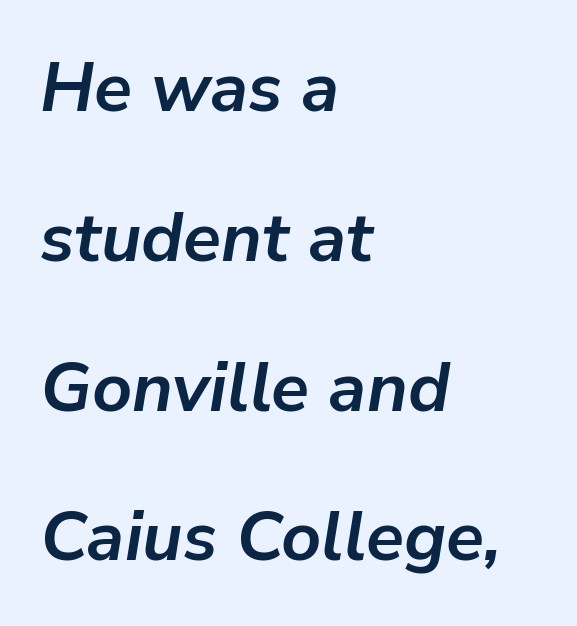
The image shows 70 px semibold type, italic (leaning right); set left-aligned, loose line spacing (2.14x), normal letter spacing, not underlined; low stroke contrast and a medium x-height.
